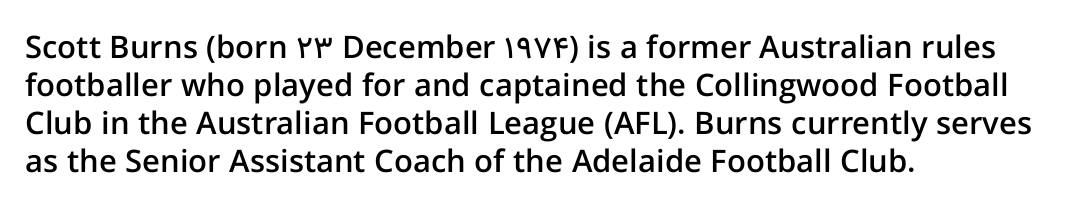
The image shows 31 px semibold sans-serif type, upright; set left-aligned, line spacing 1.23x, normal letter spacing, not underlined; low stroke contrast and a medium x-height.
